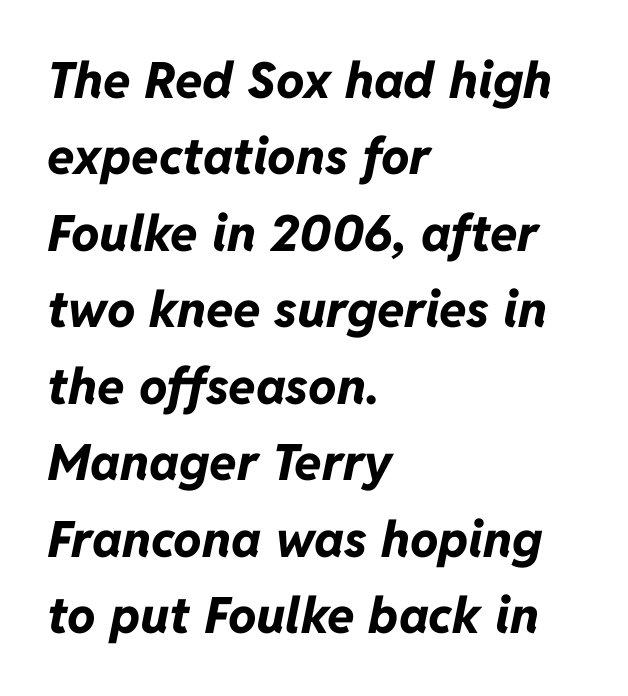
As a designer I'd log this as weight 700, bold. What's the leading like? Ordinary, nothing unusual. The face used here is rendered with its standard letterfit. Letters rest on an invisible, unmarked baseline. The passage shown is typed in a proportional face where columns would drift.
